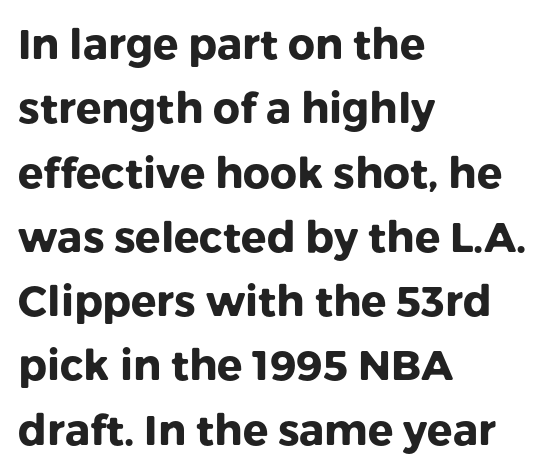
{"serif": "no", "italic": "no", "bold": "yes", "weight": "heavy", "width": "normal", "stroke_contrast": "low", "x_height": "medium", "monospaced": "no", "underline": "no", "align": "left", "line_spacing": "normal", "line_spacing_ratio": 1.53, "letter_spacing": "normal", "letter_spacing_em": 0.0, "glyph_px": 42}
